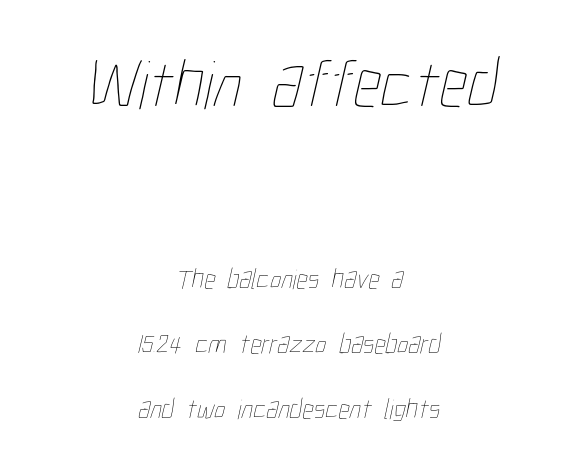
{"bold": "no", "weight": "thin", "width": "condensed", "stroke_contrast": "low", "x_height": "medium", "monospaced": "no", "underline": "no", "align": "center", "line_spacing": "loose", "line_spacing_ratio": 2.32, "letter_spacing": "normal", "letter_spacing_em": 0.0, "larger_block": "first", "size_ratio": 2.46, "glyph_px": 69}
